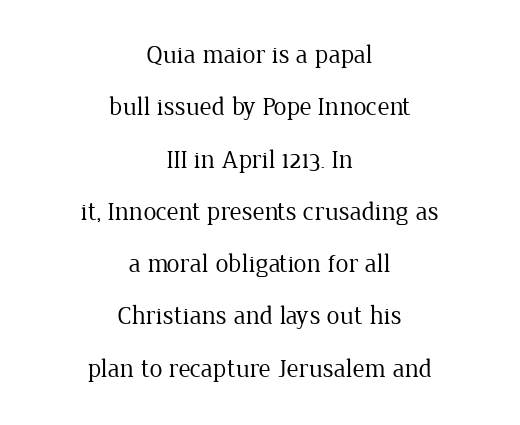
The image shows 26 px text type, upright; set centered, loose line spacing (2.01x), normal letter spacing, not underlined.
